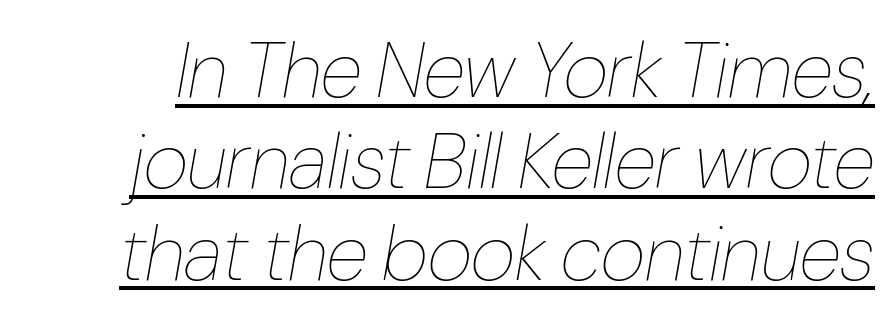
The image shows 78 px thin, condensed type, italic (leaning right); set line spacing 1.17x, normal letter spacing, underlined; low stroke contrast and a medium x-height.
